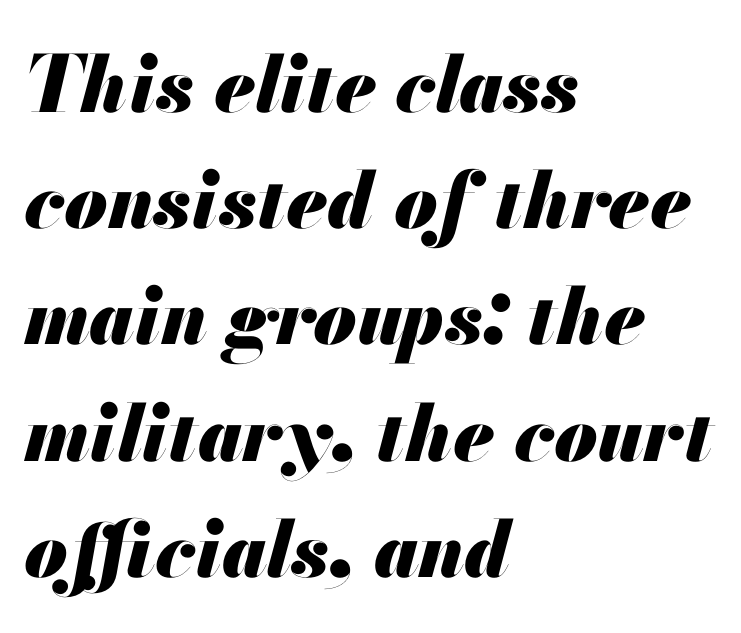
The image shows 78 px heavy type, italic (leaning right); set left-aligned, normal line spacing (1.49x), normal letter spacing, not underlined; medium stroke contrast and a small x-height.
